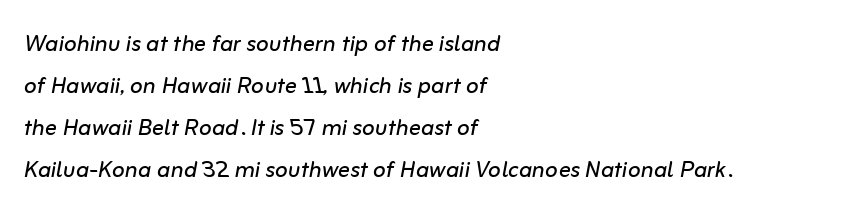
{"italic": "yes", "lean": "right", "slant_degrees": 10, "bold": "no", "weight": "regular", "width": "normal", "stroke_contrast": "low", "x_height": "medium", "monospaced": "no", "underline": "no", "align": "left", "line_spacing": "normal", "line_spacing_ratio": 1.4, "letter_spacing": "normal", "letter_spacing_em": 0.0, "glyph_px": 30}
